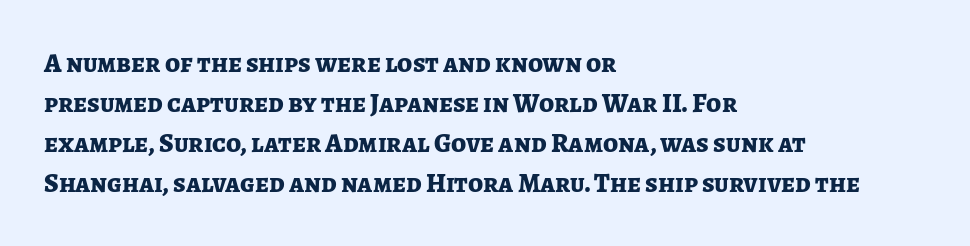
A student would call this left alignment; a typographer would say flush left, rag right. Lines of text with bare space underneath. Does the weight exceed regular? Yes, all the way to bold. Posture: vertical. The rows are spaced the way most documents space them. In terms of letterspacing, this is plain default setting.
